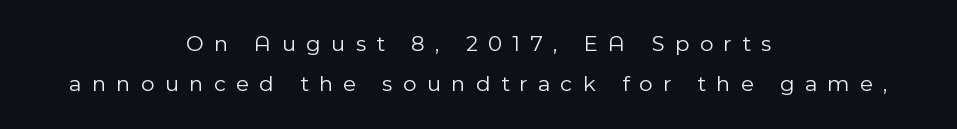
The image shows 23 px text type, upright; set centered, line spacing 1.75x, unusually wide letter spacing (+0.45 em), not underlined.
